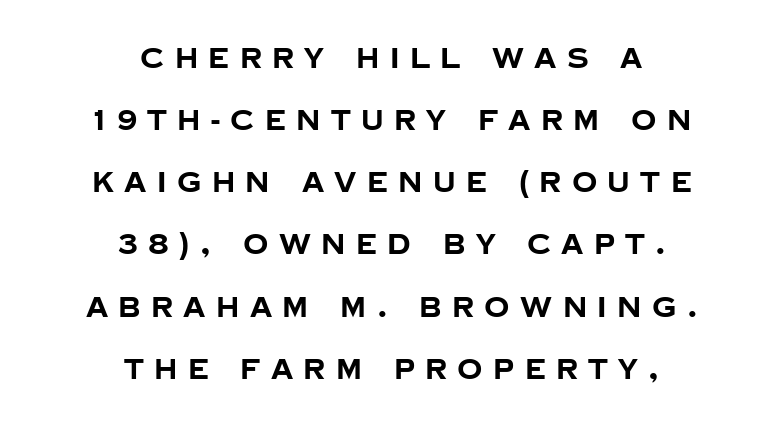
Q: Is the text bold? A: Yes.
Q: Is the text italic (slanted)? A: No, it is upright.
Q: Is the typeface a serif or a sans-serif typeface? A: Sans-serif.
Q: Is the text underlined? A: No.
Q: How is the paragraph aligned? A: Centered.
Q: Is the spacing between letters normal or unusually wide? A: Unusually wide.
Q: Is the spacing between lines tight, normal or loose? A: Loose.
Q: Width (condensed, normal, or wide)? A: Normal.
Q: Stroke contrast? A: Low.
Q: x-height? A: Large.
Q: Monospaced? A: No.
